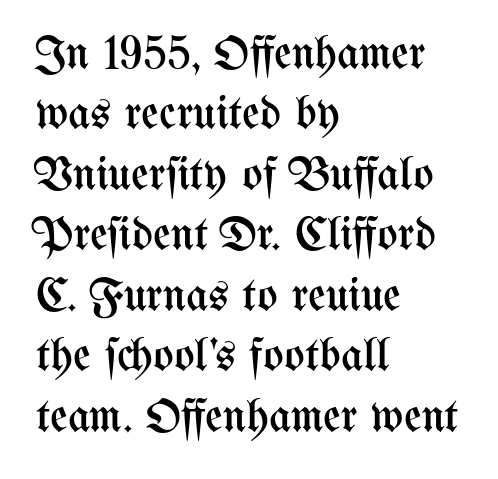
Nobody touched the tracking dial on this one. The foot of each line stays bare and open. Weight: in the light-to-regular range. A student would call this left alignment; a typographer would say flush left, rag right. Characters remain perfectly vertical along every line. Horizontal bands of white between lines are of average thickness.
